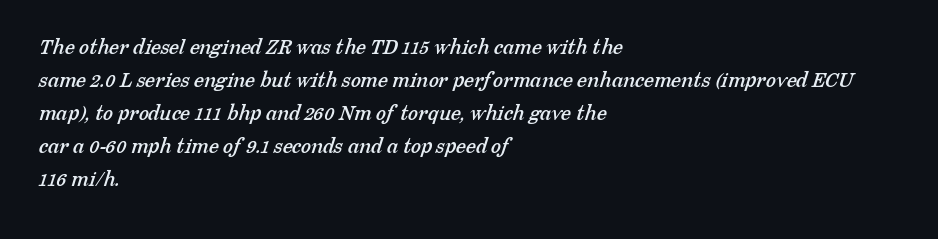
{"underline": "no", "align": "left", "line_spacing": "normal", "line_spacing_ratio": 1.44, "letter_spacing": "normal", "letter_spacing_em": 0.0, "glyph_px": 23}
